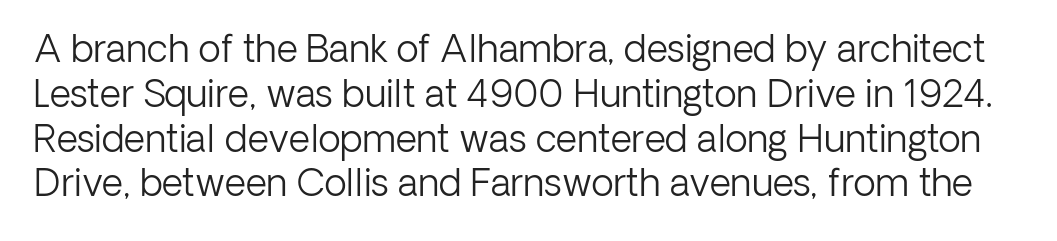
{"serif": "no", "italic": "no", "bold": "no", "weight": "light", "width": "normal", "stroke_contrast": "low", "x_height": "medium", "monospaced": "no", "underline": "no", "line_spacing_ratio": 1.21, "letter_spacing": "normal", "letter_spacing_em": 0.0, "glyph_px": 37}
